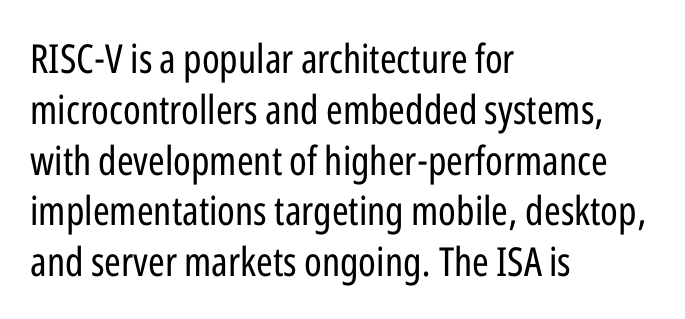
The image shows 40 px regular-weight, condensed sans-serif type, upright; set left-aligned, normal line spacing (1.27x), normal letter spacing, not underlined; low stroke contrast and a medium x-height.
